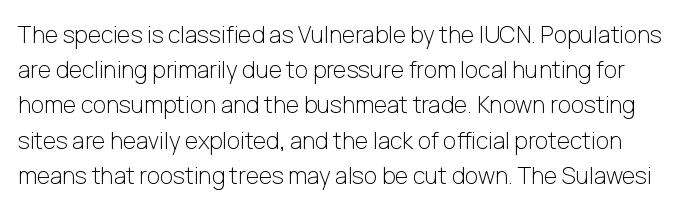
The image shows 23 px text type, upright; set normal line spacing (1.53x), normal letter spacing, not underlined.
